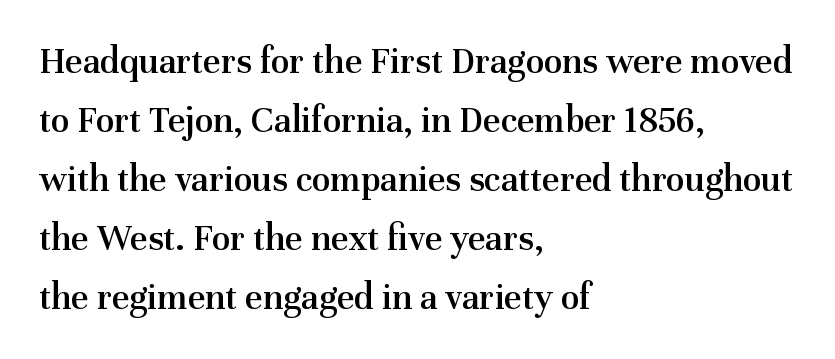
{"serif": "yes", "italic": "no", "bold": "semi", "weight": "semibold", "width": "normal", "stroke_contrast": "medium", "x_height": "medium", "monospaced": "no", "underline": "no", "align": "left", "line_spacing": "normal", "line_spacing_ratio": 1.55, "letter_spacing": "normal", "letter_spacing_em": 0.0, "glyph_px": 38}
